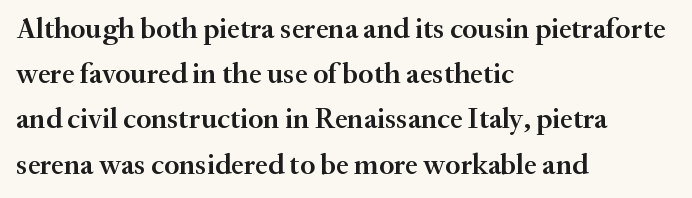
{"serif": "yes", "italic": "no", "bold": "semi", "weight": "semibold", "width": "normal", "stroke_contrast": "medium", "x_height": "small", "monospaced": "no", "underline": "no", "align": "left", "line_spacing": "normal", "line_spacing_ratio": 1.56, "letter_spacing": "normal", "letter_spacing_em": 0.0, "glyph_px": 29}
